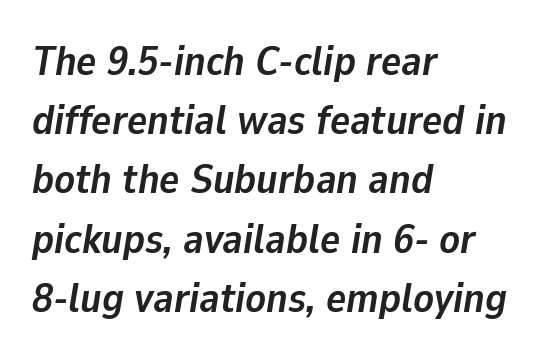
The rendering applies a slant to the glyphs. Note the varied advance widths — an 'i' is clearly narrower than an 'm'. Strokes here are thick enough to call this a true bold. The passage shown has conventional tracking throughout. Lines of text with bare space underneath.
